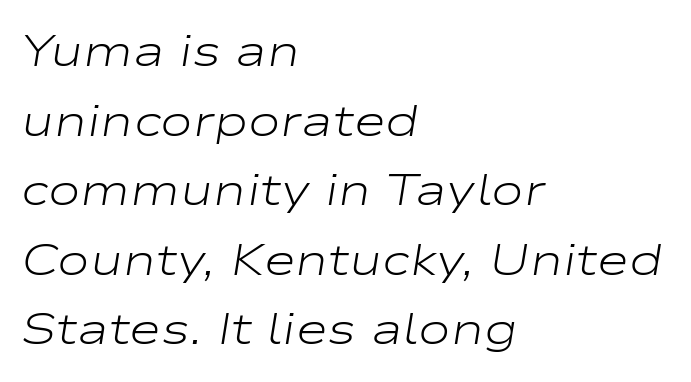
{"italic": "yes", "lean": "right", "slant_degrees": 9, "bold": "no", "weight": "light", "width": "wide", "stroke_contrast": "low", "x_height": "medium", "monospaced": "no", "underline": "no", "align": "left", "line_spacing": "normal", "line_spacing_ratio": 1.58, "letter_spacing": "normal", "letter_spacing_em": 0.0, "glyph_px": 44}
